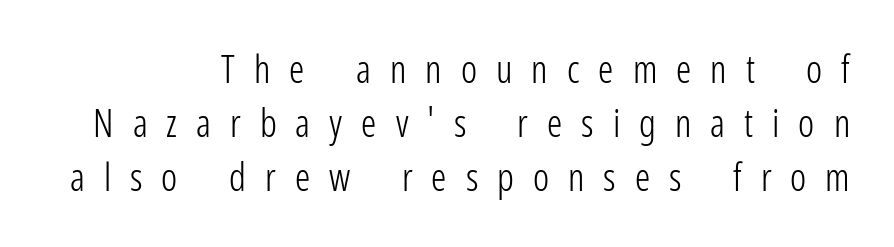
Q: Is the text bold? A: No.
Q: Is the text italic (slanted)? A: No, it is upright.
Q: Is the typeface a serif or a sans-serif typeface? A: Sans-serif.
Q: Is the text underlined? A: No.
Q: How is the paragraph aligned? A: Right-aligned.
Q: Is the spacing between letters normal or unusually wide? A: Unusually wide.
Q: Is the spacing between lines tight, normal or loose? A: Normal.
Q: Width (condensed, normal, or wide)? A: Condensed.
Q: Stroke contrast? A: Low.
Q: x-height? A: Medium.
Q: Monospaced? A: No.
